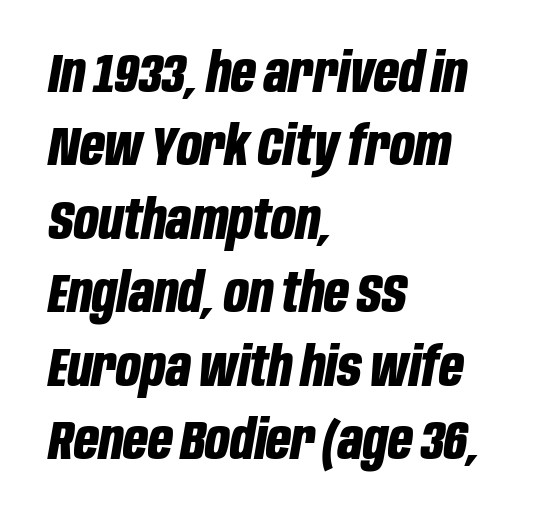
Nobody drew a line under any word here. If you measured baseline to baseline, you'd find a middling distance. The face used here is proportionally spaced, like ordinary book or web type. Glyph-to-glyph distance matches everyday printed text.
